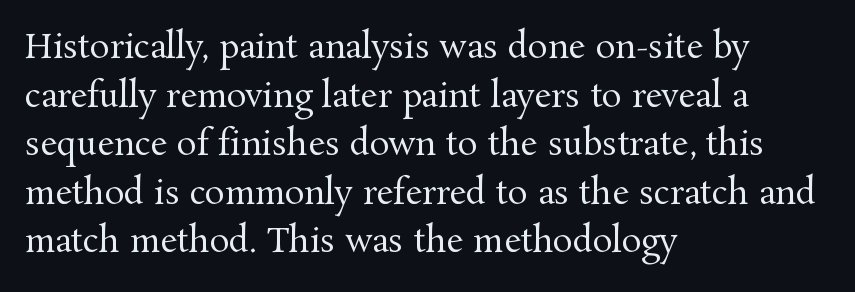
Q: Is the text bold? A: No.
Q: Is the text italic (slanted)? A: No, it is upright.
Q: Is the typeface a serif or a sans-serif typeface? A: Serif.
Q: Is the text underlined? A: No.
Q: How is the paragraph aligned? A: Left-aligned.
Q: Is the spacing between letters normal or unusually wide? A: Normal.
Q: Is the spacing between lines tight, normal or loose? A: Normal.
Q: Width (condensed, normal, or wide)? A: Normal.
Q: Stroke contrast? A: Medium.
Q: x-height? A: Medium.
Q: Monospaced? A: No.
